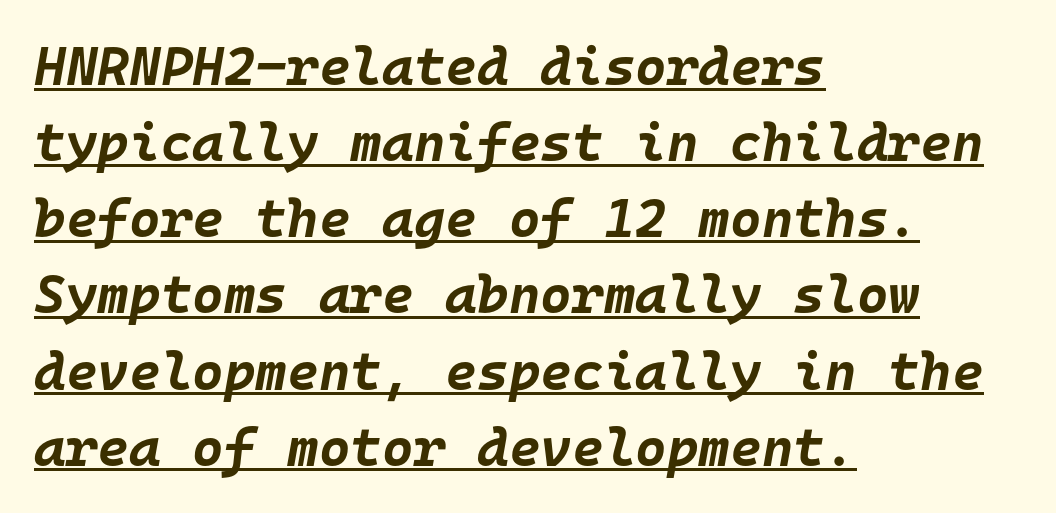
The typography opts for an oblique posture over an upright one. Is this a fixed-width face? Yes — each glyph sits in an identical cell. The leading is moderate, giving the passage an even texture. Strokes here are thick enough to call this a true bold. The paragraph shown leans on its left margin. The typesetter has applied underlining to the passage shown.
